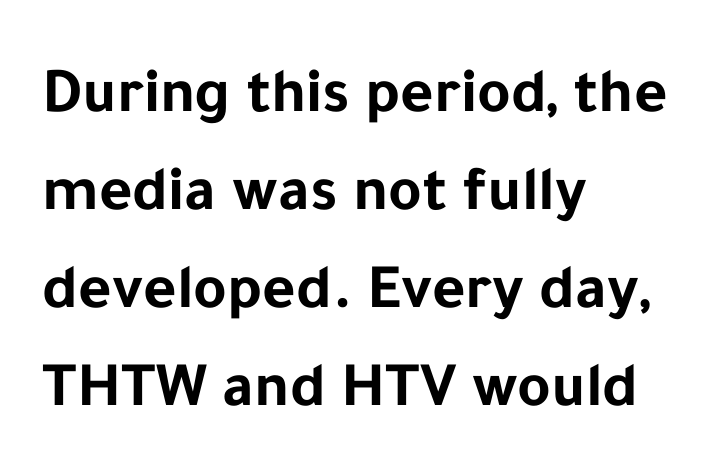
The designer went with a sans here, leaving each stem footless. Think of a printed novel: that variable character pitch is what you see here. Descender tails drop into unmarked territory. The paragraph shown leans on its left margin.
